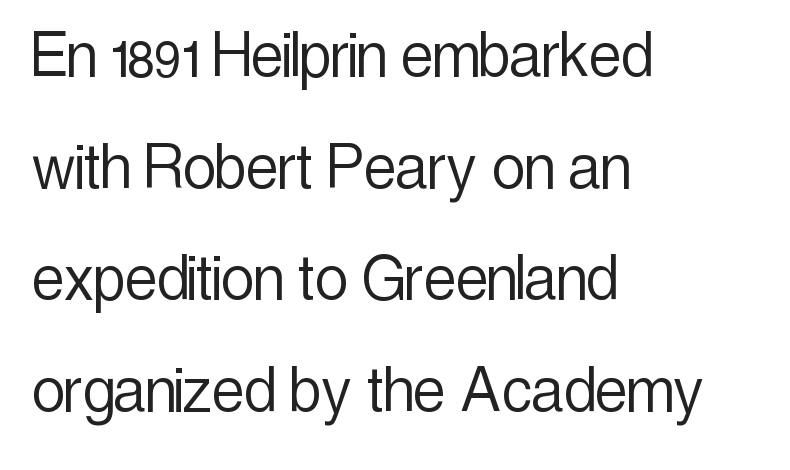
No feet cap the strokes, marking this as sans-serif type. The letterforms sit at book weight or below. The letters sit at their default tracking, neither squeezed nor spread. Vertically, the passage feels balanced, rows spaced as you'd expect.
